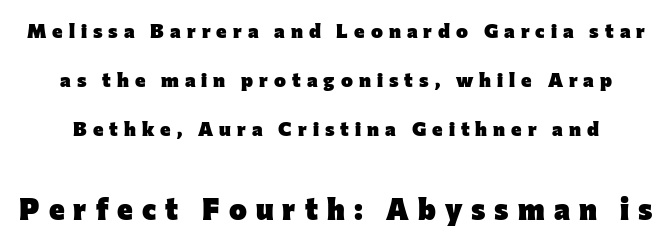
Q: Is the text bold? A: Yes.
Q: Is the text italic (slanted)? A: No, it is upright.
Q: Is the typeface a serif or a sans-serif typeface? A: Sans-serif.
Q: Is the text underlined? A: No.
Q: Is the spacing between letters normal or unusually wide? A: Unusually wide.
Q: Is the spacing between lines tight, normal or loose? A: Loose.
Q: Which block of text is set in a larger size, the first (top) or the second (bottom)? A: The second (bottom) one.
Q: Width (condensed, normal, or wide)? A: Normal.
Q: Stroke contrast? A: Low.
Q: x-height? A: Medium.
Q: Monospaced? A: No.
